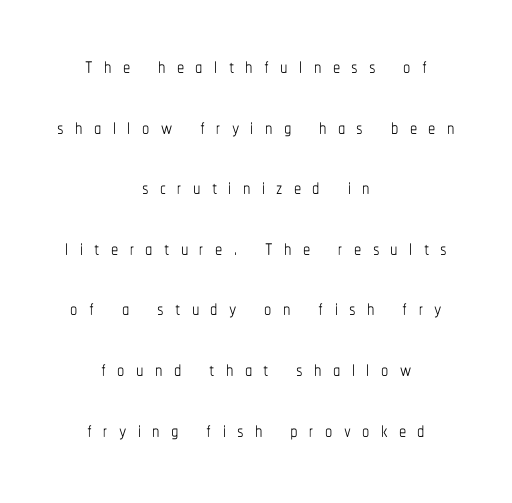
Q: Is the text bold? A: No.
Q: Is the text italic (slanted)? A: No, it is upright.
Q: Is the text underlined? A: No.
Q: How is the paragraph aligned? A: Centered.
Q: Is the spacing between letters normal or unusually wide? A: Unusually wide.
Q: Is the spacing between lines tight, normal or loose? A: Loose.
Q: Width (condensed, normal, or wide)? A: Condensed.
Q: Stroke contrast? A: Low.
Q: x-height? A: Medium.
Q: Monospaced? A: No.
